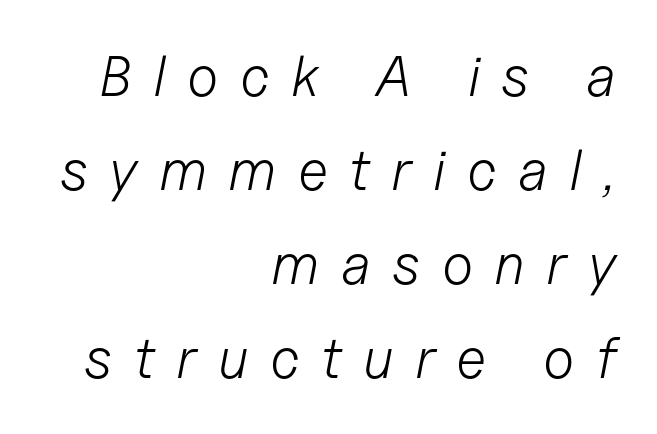
The passage is arranged like a letterhead date or caption credit — flush right. The zone under the glyphs is completely vacant. Is this a fixed-width face? No — the glyphs have proportional, varying widths. Is there much room between lines? A standard amount, neither cramped nor airy. The tracking reads as deliberately expanded to a designer's eye.
